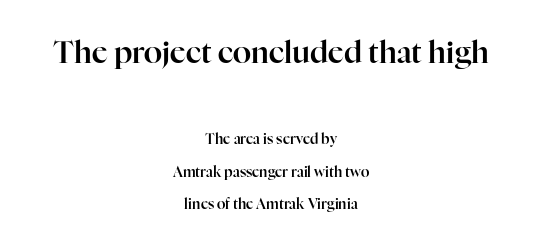
Q: Is the text italic (slanted)? A: No, it is upright.
Q: Is the typeface a serif or a sans-serif typeface? A: Serif.
Q: Is the text underlined? A: No.
Q: How is the paragraph aligned? A: Centered.
Q: Is the spacing between letters normal or unusually wide? A: Normal.
Q: Is the spacing between lines tight, normal or loose? A: Loose.
Q: Which block of text is set in a larger size, the first (top) or the second (bottom)? A: The first (top) one.
Q: Width (condensed, normal, or wide)? A: Normal.
Q: Stroke contrast? A: High.
Q: x-height? A: Medium.
Q: Monospaced? A: No.
